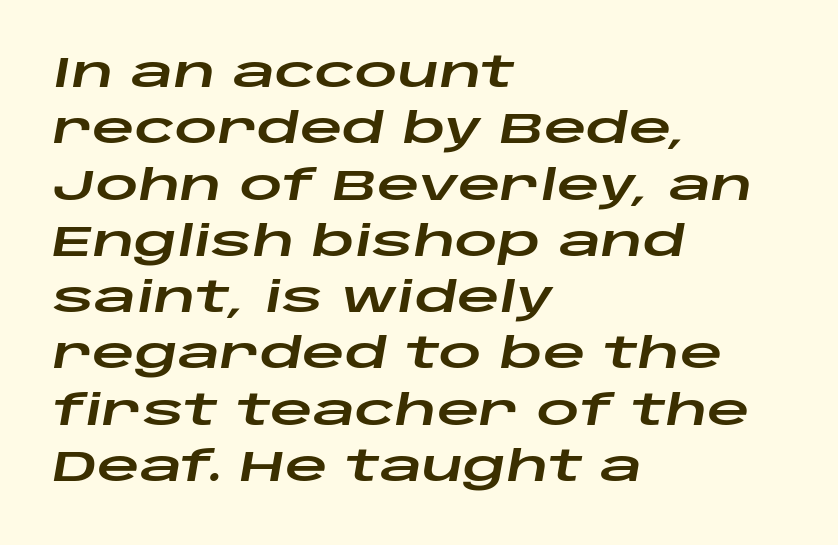
Q: Is the text italic (slanted)? A: Yes, it leans right by about 10 degrees.
Q: Is the text underlined? A: No.
Q: How is the paragraph aligned? A: Left-aligned.
Q: Is the spacing between letters normal or unusually wide? A: Normal.
Q: Is the spacing between lines tight, normal or loose? A: Normal.
Q: Width (condensed, normal, or wide)? A: Wide.
Q: Stroke contrast? A: Low.
Q: x-height? A: Large.
Q: Monospaced? A: No.
